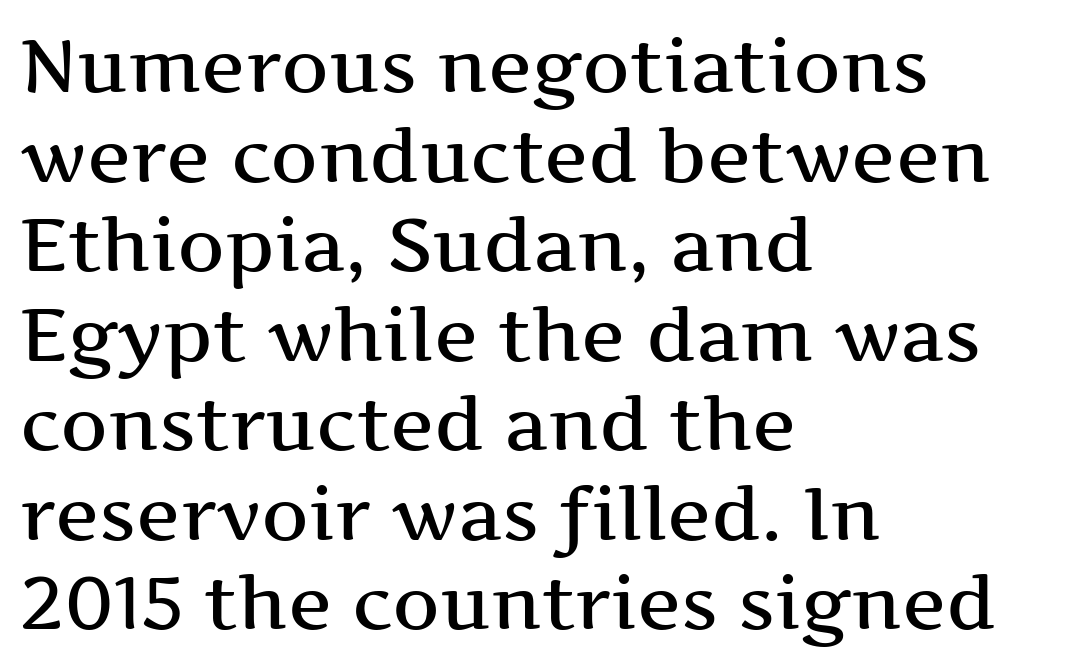
The image shows 74 px wide serif type, upright; set left-aligned, line spacing 1.21x, normal letter spacing, not underlined; medium stroke contrast and a medium x-height.
